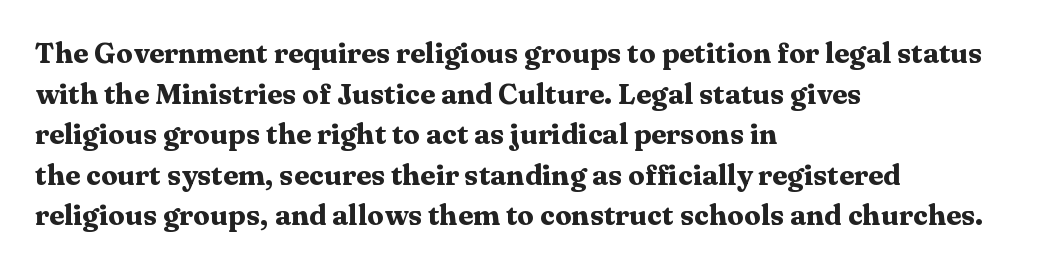
Are there feet on the stems? There are — it's a serif. Does the leading feel generous? No, just average. This sample uses an upright cut, with every glyph sitting square on the baseline. Line starts are locked; line ends wander. The face used here is proportionally spaced, like ordinary book or web type.
